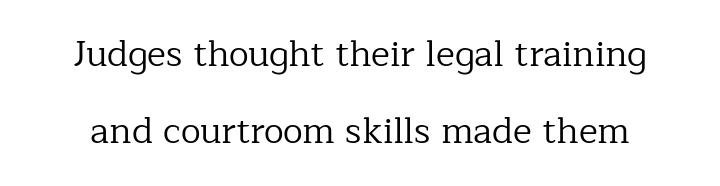
Q: Is the text bold? A: No.
Q: Is the text italic (slanted)? A: No, it is upright.
Q: Is the typeface a serif or a sans-serif typeface? A: Serif.
Q: Is the text underlined? A: No.
Q: Is the spacing between letters normal or unusually wide? A: Normal.
Q: Is the spacing between lines tight, normal or loose? A: Loose.
Q: Width (condensed, normal, or wide)? A: Normal.
Q: Stroke contrast? A: Low.
Q: x-height? A: Medium.
Q: Monospaced? A: No.
